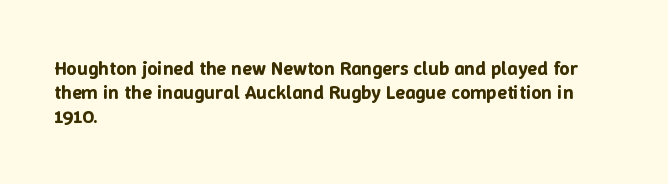
Q: Is the text italic (slanted)? A: No, it is upright.
Q: Is the text underlined? A: No.
Q: How is the paragraph aligned? A: Left-aligned.
Q: Is the spacing between letters normal or unusually wide? A: Normal.
